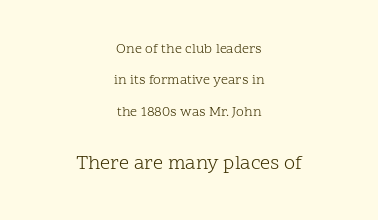
Short note: letters normally spaced. Check the space under the baseline: it is left empty. Line starts and ends both wander, symmetrically. Here the second block reads like a headline and the first like body copy.
